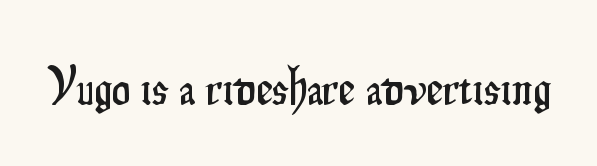
The image shows 52 px condensed sans-serif type, upright; set normal letter spacing, not underlined; low stroke contrast and a small x-height.
